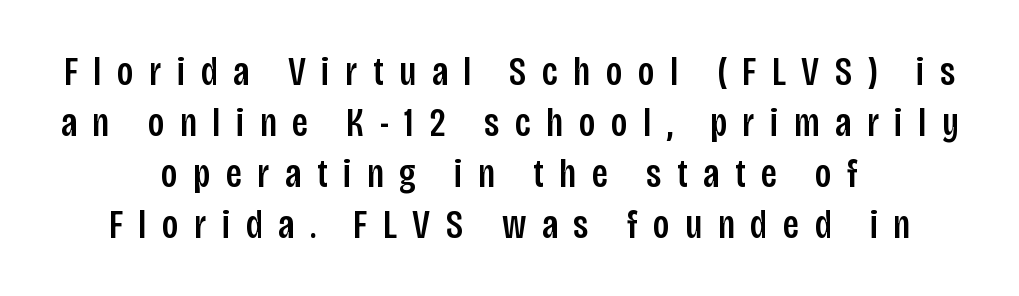
In terms of posture, this sample is upright. Nope, no serifs anywhere on these letters. These lines are rendered in a variable-pitch font. Underline: absent. Leftover space on each line is divided equally before and after the words. Observe the wide spacing: letters keep a clear distance from each other.
